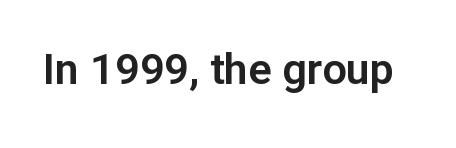
The image shows 43 px sans-serif type, upright; set normal letter spacing, not underlined; low stroke contrast and a medium x-height.
